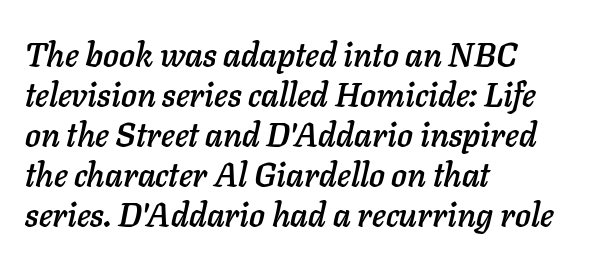
{"italic": "yes", "lean": "right", "slant_degrees": 11, "width": "normal", "stroke_contrast": "low", "x_height": "medium", "monospaced": "no", "underline": "no", "align": "left", "line_spacing_ratio": 1.21, "letter_spacing": "normal", "letter_spacing_em": 0.0, "glyph_px": 33}
